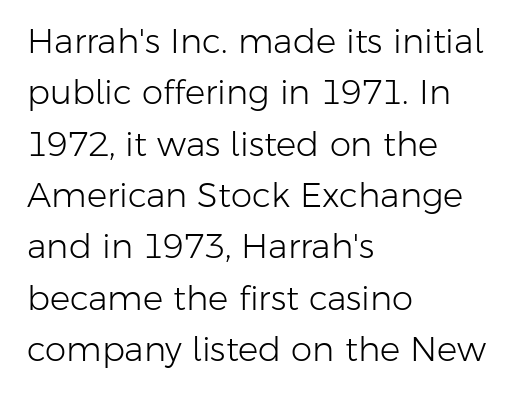
How would I describe the line gaps? Plain and ordinary. Words float on clear page, feet unadorned. On a weight scale, this lands at 450 or below. The rag falls on the right side of this text block. Serif or sans? Sans — the stroke terminals are bare. Tracking here is standard; glyphs follow each other at the usual distance.
